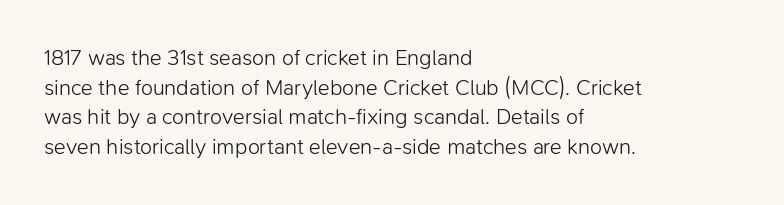
{"italic": "no", "bold": "no", "underline": "no", "align": "left", "line_spacing": "normal", "line_spacing_ratio": 1.35, "letter_spacing": "normal", "letter_spacing_em": 0.0, "glyph_px": 22}
